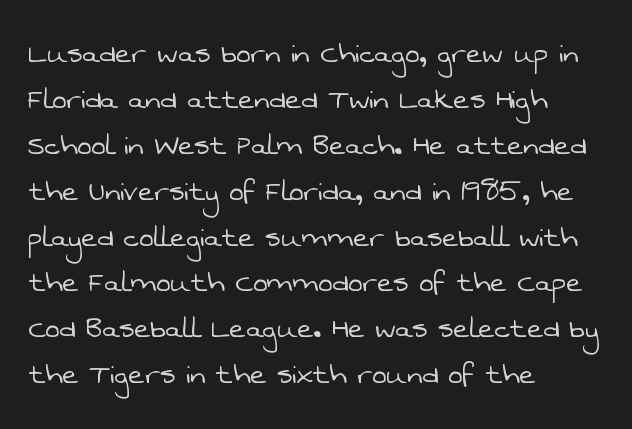
{"serif": "no", "bold": "no", "weight": "light", "width": "normal", "stroke_contrast": "low", "x_height": "medium", "monospaced": "no", "underline": "no", "align": "left", "line_spacing": "normal", "line_spacing_ratio": 1.35, "letter_spacing": "normal", "letter_spacing_em": 0.0, "glyph_px": 34}
